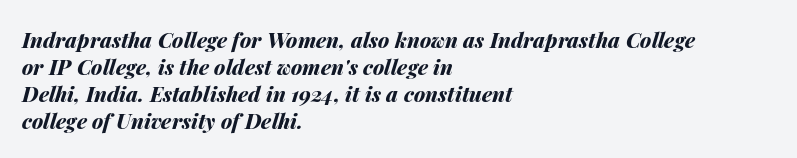
Q: Is the text bold? A: Yes.
Q: Is the text italic (slanted)? A: Yes, it leans right by about 14 degrees.
Q: Is the text underlined? A: No.
Q: How is the paragraph aligned? A: Left-aligned.
Q: Is the spacing between letters normal or unusually wide? A: Normal.
Q: Is the spacing between lines tight, normal or loose? A: Normal.
